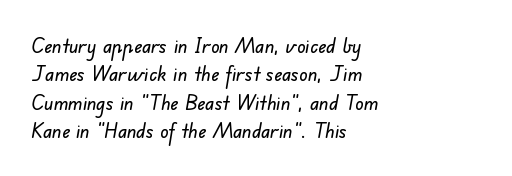
Each word holds together tightly as a unit, with standard inter-letter gaps. In terms of leading, this rendering sits right in the middle. Horizontally, the lines are justified to the leading edge only. Letters rest on an invisible, unmarked baseline.
